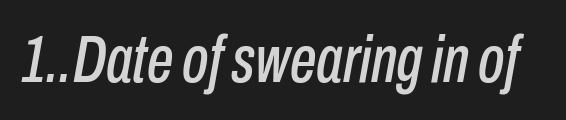
Q: Is the text italic (slanted)? A: Yes, it leans right by about 10 degrees.
Q: Is the text underlined? A: No.
Q: Is the spacing between letters normal or unusually wide? A: Normal.
Q: Width (condensed, normal, or wide)? A: Condensed.
Q: Stroke contrast? A: Low.
Q: x-height? A: Medium.
Q: Monospaced? A: No.
